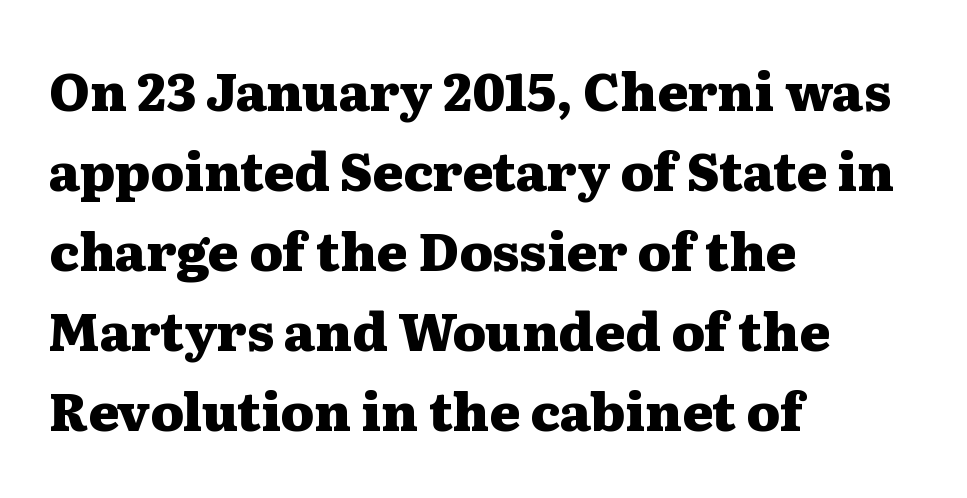
{"serif": "yes", "italic": "no", "bold": "yes", "weight": "heavy", "width": "wide", "stroke_contrast": "medium", "x_height": "medium", "monospaced": "no", "underline": "no", "align": "left", "line_spacing": "normal", "line_spacing_ratio": 1.54, "letter_spacing": "normal", "letter_spacing_em": 0.0, "glyph_px": 52}
